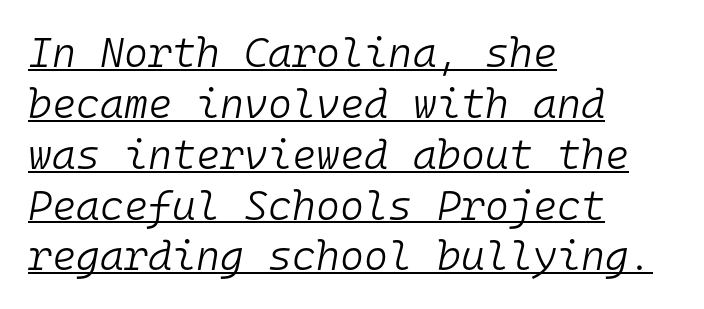
{"italic": "yes", "lean": "right", "slant_degrees": 10, "bold": "no", "weight": "light", "width": "normal", "stroke_contrast": "low", "x_height": "medium", "monospaced": "yes", "underline": "yes", "align": "left", "line_spacing_ratio": 1.24, "letter_spacing": "normal", "letter_spacing_em": 0.0, "glyph_px": 41}
